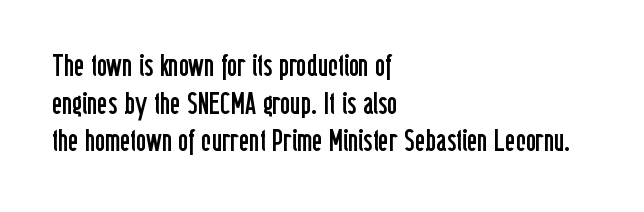
Q: Is the text bold? A: No.
Q: Is the text italic (slanted)? A: No, it is upright.
Q: Is the typeface a serif or a sans-serif typeface? A: Sans-serif.
Q: Is the text underlined? A: No.
Q: How is the paragraph aligned? A: Left-aligned.
Q: Is the spacing between letters normal or unusually wide? A: Normal.
Q: Width (condensed, normal, or wide)? A: Condensed.
Q: Stroke contrast? A: Low.
Q: x-height? A: Medium.
Q: Monospaced? A: No.
